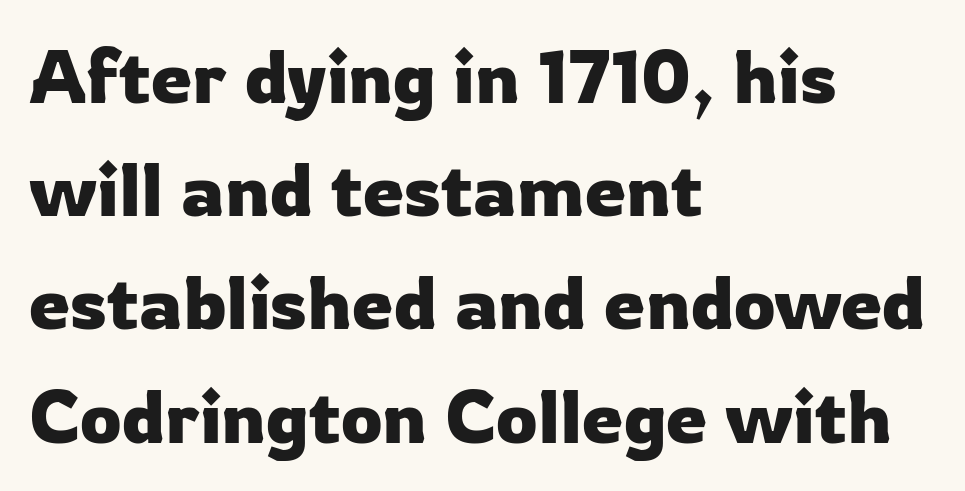
Nope, no serifs anywhere on these letters. You could not count columns in this text — the font is proportionally spaced. Bare-footed words on every line. Glyph-to-glyph distance matches everyday printed text.
